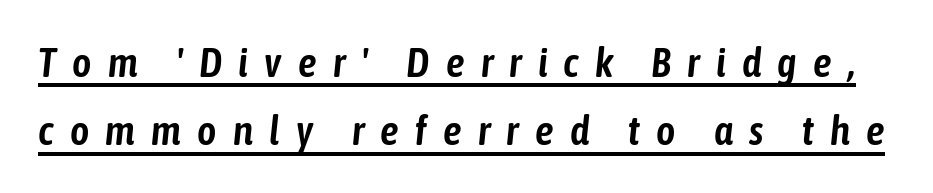
{"italic": "yes", "lean": "right", "slant_degrees": 6, "width": "condensed", "stroke_contrast": "low", "x_height": "medium", "monospaced": "no", "underline": "yes", "line_spacing": "normal", "line_spacing_ratio": 1.67, "letter_spacing": "wide", "letter_spacing_em": 0.4, "glyph_px": 41}
